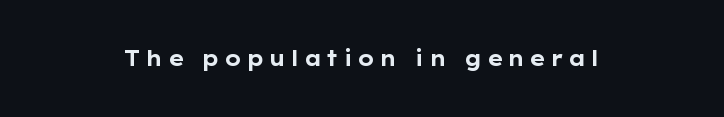
Posture: straight, roman, zero tilt. This is heavy type, rendered in bold. Bare-footed words on every line. The gaps between neighbouring characters are conspicuously large.
